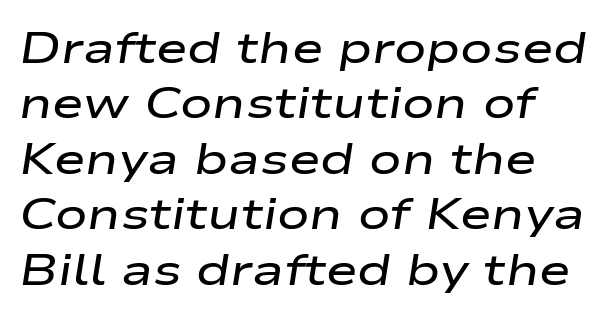
Q: Is the text bold? A: Semi-bold.
Q: Is the text italic (slanted)? A: Yes, it leans right by about 9 degrees.
Q: Is the text underlined? A: No.
Q: Is the spacing between letters normal or unusually wide? A: Normal.
Q: Is the spacing between lines tight, normal or loose? A: Normal.
Q: Width (condensed, normal, or wide)? A: Wide.
Q: Stroke contrast? A: Low.
Q: x-height? A: Medium.
Q: Monospaced? A: No.
